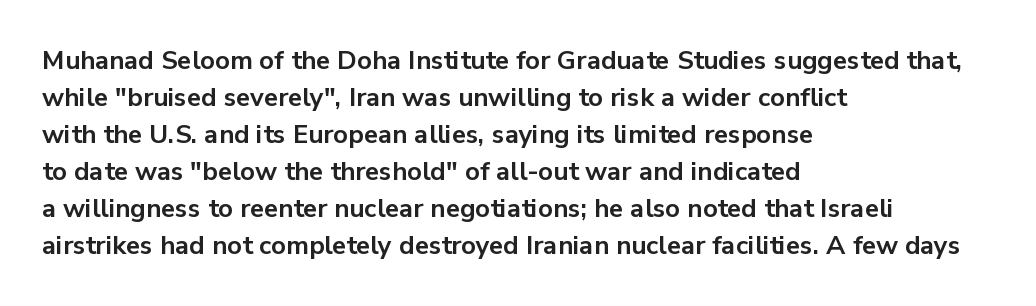
The image shows 26 px bold type, upright; set left-aligned, normal line spacing (1.42x), normal letter spacing, not underlined.
